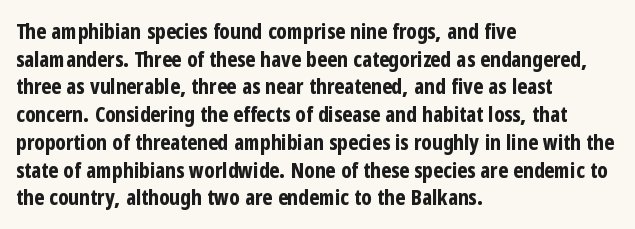
{"italic": "no", "bold": "yes", "underline": "no", "align": "left", "line_spacing": "normal", "line_spacing_ratio": 1.32, "letter_spacing": "normal", "letter_spacing_em": 0.0, "glyph_px": 21}
